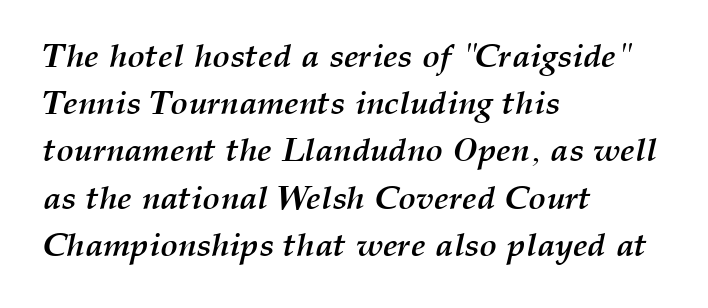
{"italic": "yes", "lean": "right", "slant_degrees": 12, "bold": "yes", "weight": "semibold", "width": "normal", "stroke_contrast": "medium", "x_height": "medium", "monospaced": "no", "underline": "no", "align": "left", "line_spacing": "normal", "line_spacing_ratio": 1.43, "letter_spacing": "normal", "letter_spacing_em": 0.0, "glyph_px": 33}
